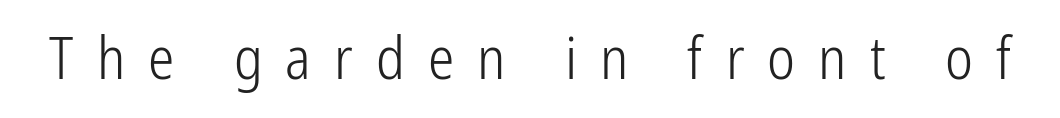
The image shows 59 px light, condensed sans-serif type, upright; set unusually wide letter spacing (+0.39 em), not underlined; low stroke contrast and a medium x-height.
